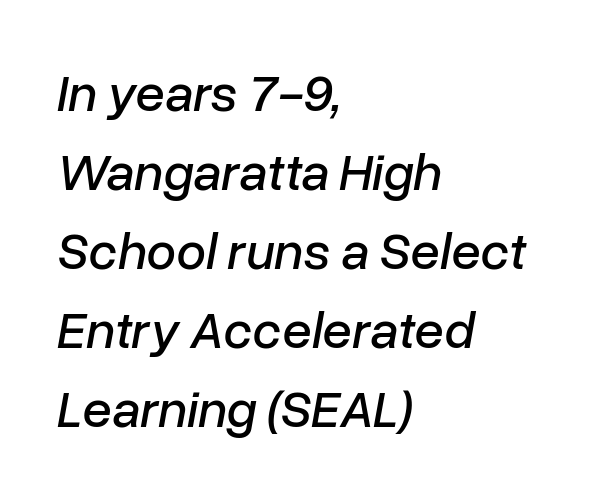
Each row of text sits above clean, open space. Tracking here is standard; glyphs follow each other at the usual distance. Observe the lean: these are italic letterforms. The line-height multiplier appears to be the usual default.
